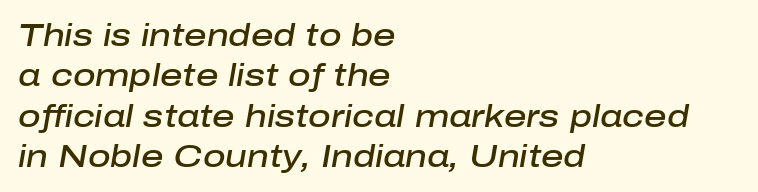
Q: Is the text bold? A: Semi-bold.
Q: Is the text italic (slanted)? A: Yes, it leans right by about 10 degrees.
Q: Is the text underlined? A: No.
Q: How is the paragraph aligned? A: Left-aligned.
Q: Is the spacing between letters normal or unusually wide? A: Normal.
Q: Is the spacing between lines tight, normal or loose? A: Normal.
Q: Width (condensed, normal, or wide)? A: Normal.
Q: Stroke contrast? A: Low.
Q: x-height? A: Medium.
Q: Monospaced? A: No.
